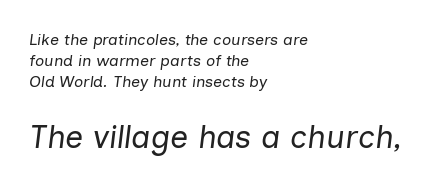
{"italic": "yes", "lean": "right", "slant_degrees": 7, "bold": "no", "weight": "regular", "width": "normal", "stroke_contrast": "low", "x_height": "medium", "monospaced": "no", "underline": "no", "align": "left", "line_spacing": "normal", "line_spacing_ratio": 1.3, "letter_spacing": "normal", "letter_spacing_em": 0.0, "larger_block": "second", "size_ratio": 2.0, "glyph_px": 32}
